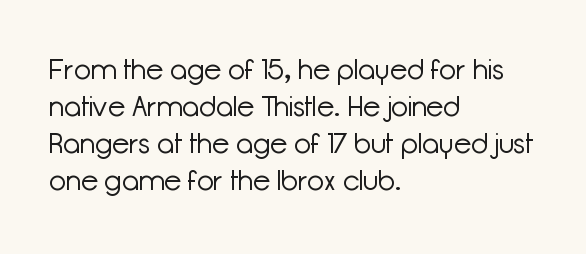
{"serif": "no", "italic": "no", "bold": "no", "weight": "light", "width": "normal", "stroke_contrast": "low", "x_height": "medium", "monospaced": "no", "underline": "no", "align": "left", "line_spacing": "normal", "line_spacing_ratio": 1.32, "letter_spacing": "normal", "letter_spacing_em": 0.0, "glyph_px": 28}
